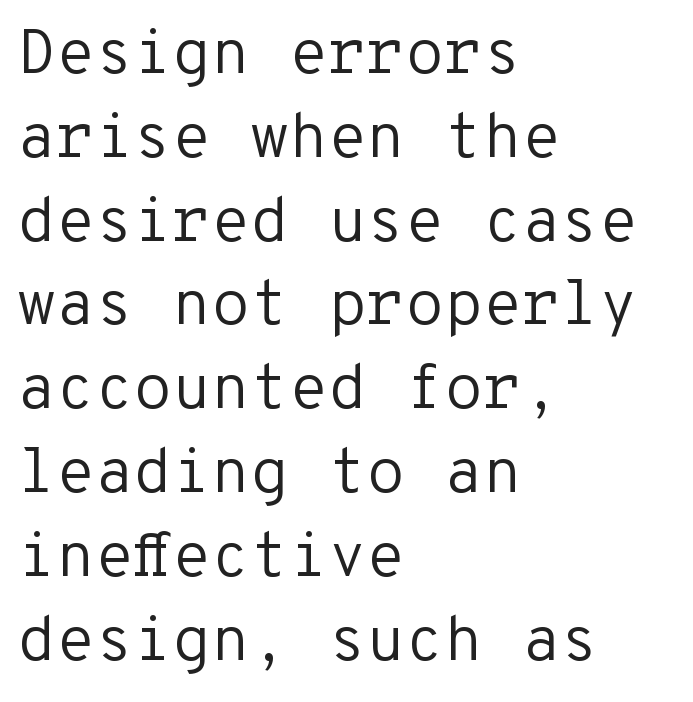
{"serif": "no", "italic": "no", "bold": "no", "weight": "regular", "width": "normal", "stroke_contrast": "low", "x_height": "medium", "monospaced": "yes", "underline": "no", "align": "left", "line_spacing": "normal", "line_spacing_ratio": 1.33, "letter_spacing": "normal", "letter_spacing_em": 0.0, "glyph_px": 63}
